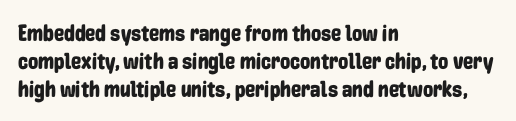
The image shows 23 px text type, upright; set left-aligned, line spacing 1.22x, normal letter spacing, not underlined.
